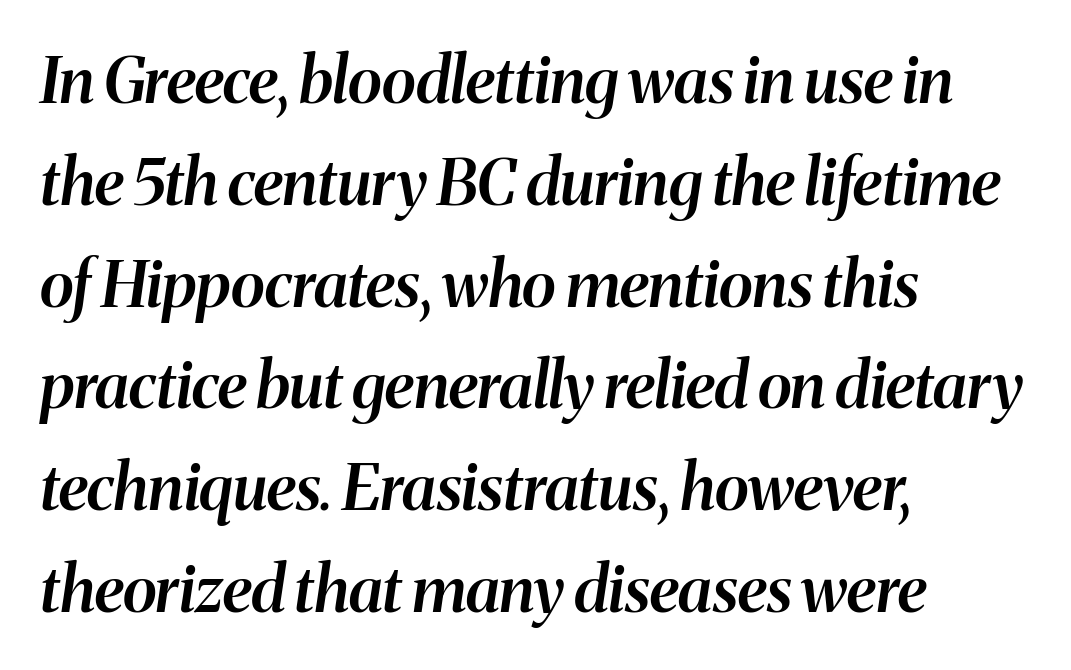
The image shows 64 px semibold type, italic (leaning right); set left-aligned, normal line spacing (1.59x), normal letter spacing, not underlined; medium stroke contrast and a medium x-height.
